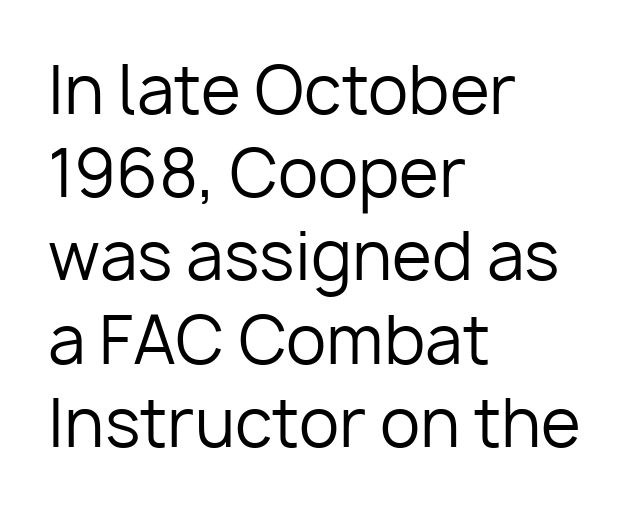
Glance below the letters and you will spot only blank space. Where is the straight margin? On the left. The letters advance in unequal steps, a hallmark of proportional type. Rows of type keep a routine distance in the vertical direction. Vertical stems look standard width or narrower in stroke. Tall strokes in this sample are plumb rather than angled.
